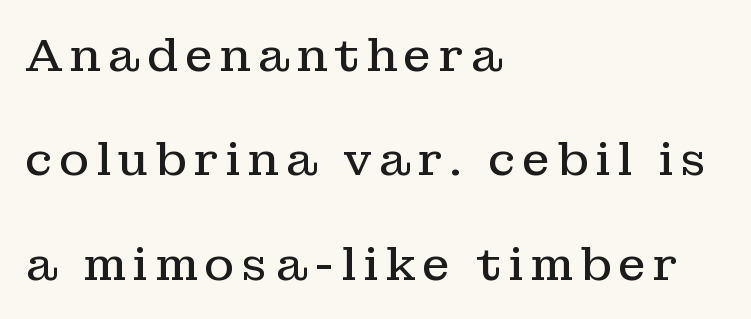
The image shows 46 px regular-weight serif type, upright; set left-aligned, loose line spacing (2.27x), not underlined; low stroke contrast and a medium x-height.
